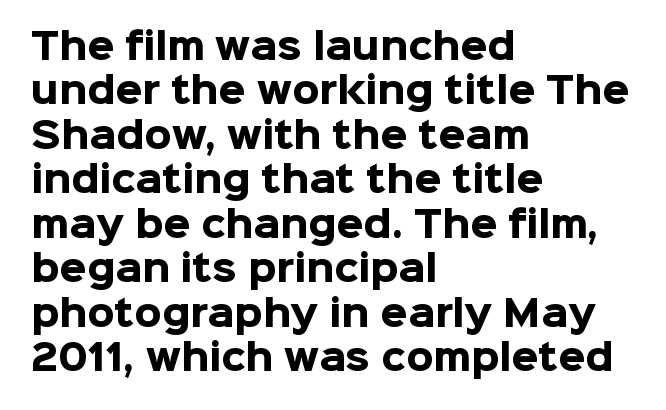
The image shows 35 px heavy sans-serif type, upright; set left-aligned, normal line spacing (1.27x), normal letter spacing, not underlined; low stroke contrast and a medium x-height.
